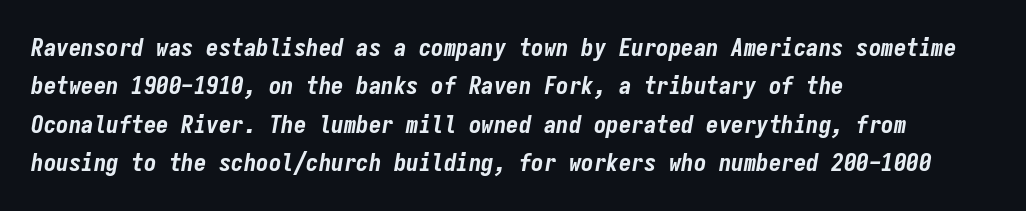
The whole block is typeset with a tilt. A dark, heavy texture on the line: the type is bold. Lines of text with bare space underneath. Short note: letters normally spaced.
